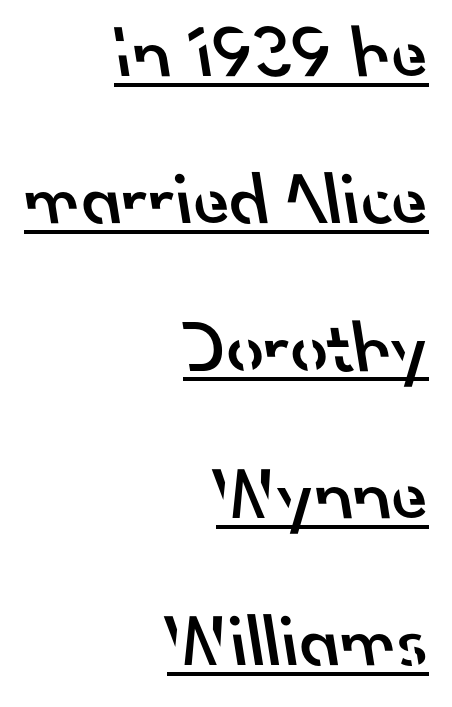
{"serif": "no", "bold": "semi", "weight": "semibold", "width": "normal", "stroke_contrast": "low", "x_height": "small", "monospaced": "no", "underline": "yes", "align": "right", "line_spacing": "loose", "line_spacing_ratio": 1.99, "letter_spacing": "normal", "letter_spacing_em": 0.0, "glyph_px": 74}
